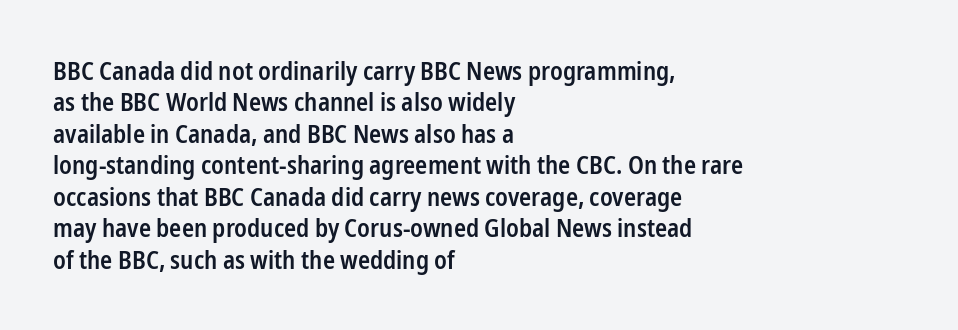
{"italic": "no", "bold": "semi", "underline": "no", "align": "left", "line_spacing": "normal", "line_spacing_ratio": 1.26, "letter_spacing": "normal", "letter_spacing_em": 0.0, "glyph_px": 25}
